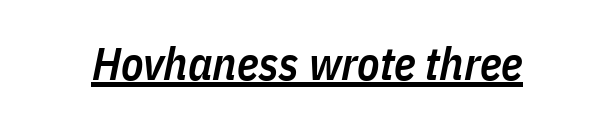
Q: Is the text bold? A: Semi-bold.
Q: Is the text italic (slanted)? A: Yes, it leans right by about 11 degrees.
Q: Is the text underlined? A: Yes.
Q: Is the spacing between letters normal or unusually wide? A: Normal.
Q: Width (condensed, normal, or wide)? A: Condensed.
Q: Stroke contrast? A: Low.
Q: x-height? A: Medium.
Q: Monospaced? A: No.
